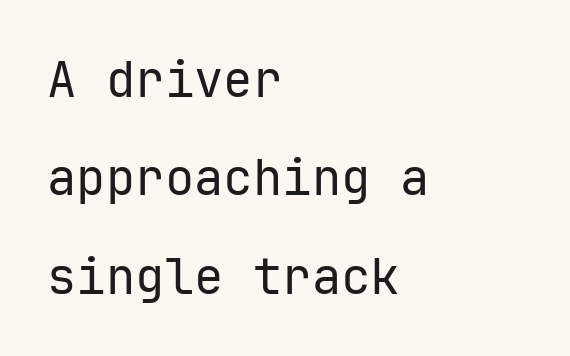
These lines are composed in type without serifs. One-word summary of the alignment: left. Unbolded letterforms with no extra heft. Vertically, the passage feels expansive, rows floating well apart.
